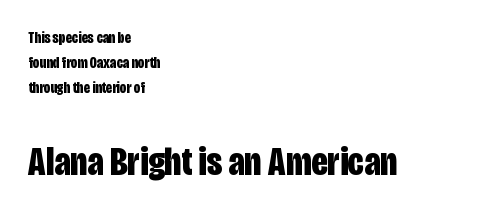
{"serif": "no", "italic": "no", "bold": "yes", "weight": "bold", "width": "condensed", "stroke_contrast": "low", "x_height": "large", "monospaced": "no", "underline": "no", "align": "left", "line_spacing": "normal", "line_spacing_ratio": 1.57, "letter_spacing": "normal", "letter_spacing_em": 0.0, "larger_block": "second", "size_ratio": 2.56, "glyph_px": 41}
